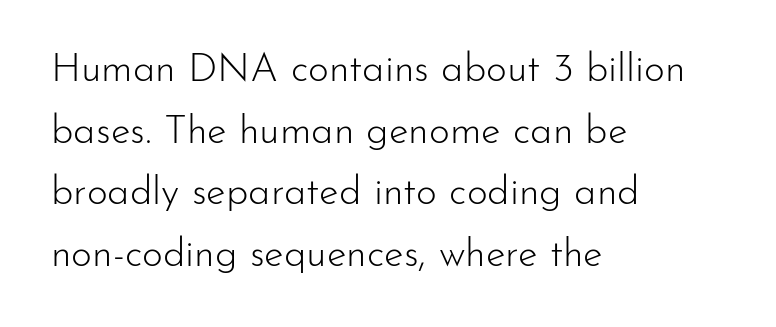
Q: Is the text bold? A: No.
Q: Is the text italic (slanted)? A: No, it is upright.
Q: Is the typeface a serif or a sans-serif typeface? A: Sans-serif.
Q: Is the text underlined? A: No.
Q: How is the paragraph aligned? A: Left-aligned.
Q: Is the spacing between letters normal or unusually wide? A: Normal.
Q: Is the spacing between lines tight, normal or loose? A: Normal.
Q: Width (condensed, normal, or wide)? A: Normal.
Q: Stroke contrast? A: Low.
Q: x-height? A: Small.
Q: Monospaced? A: No.
